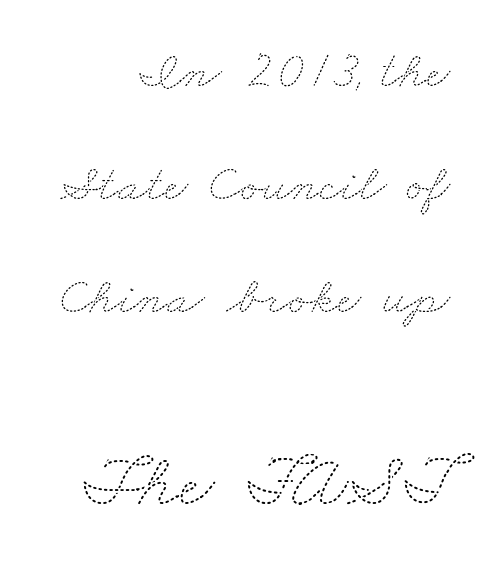
Varying glyph widths throughout — classic text-font behaviour. Which chunk is bigger? The second one — the bottom block dwarfs the top. A typesetter would call this leading open, well beyond the default. Look at the tracking — it's just the regular setting, nothing added.
